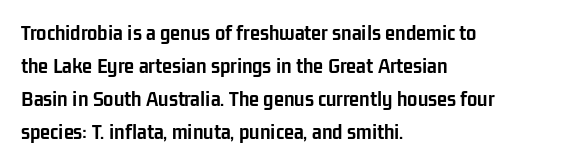
The gaps between neighbouring characters are ordinary and unremarkable. A dark, heavy texture on the line: the type is bold. Leftover space on each line is placed entirely after the last word. Reading down the column, the eye jumps a familiar distance to each next line. This is the regular roman posture of the typeface.
